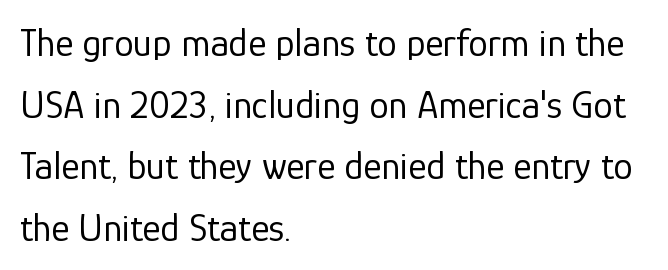
No letter is thick-stroked: the sample isn't bold. A bare baseline throughout the passage. Every stem runs plumb, perpendicular to the baseline. This is sans-serif lettering, the kind often seen on screens and signage. Evenly set lines give the paragraph a standard silhouette. Caption: standard tracking, unaltered.
